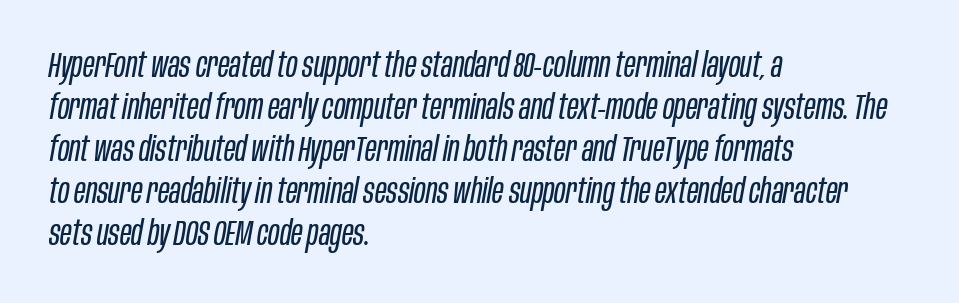
The image shows 35 px regular-weight, condensed type, italic (leaning right); set left-aligned, line spacing 1.2x, normal letter spacing, not underlined; low stroke contrast and a large x-height.
